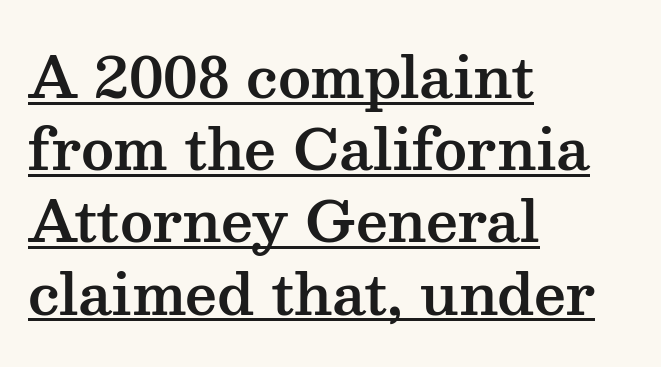
{"serif": "yes", "italic": "no", "width": "wide", "stroke_contrast": "medium", "x_height": "medium", "monospaced": "no", "underline": "yes", "align": "left", "line_spacing": "normal", "line_spacing_ratio": 1.29, "letter_spacing": "normal", "letter_spacing_em": 0.0, "glyph_px": 56}
